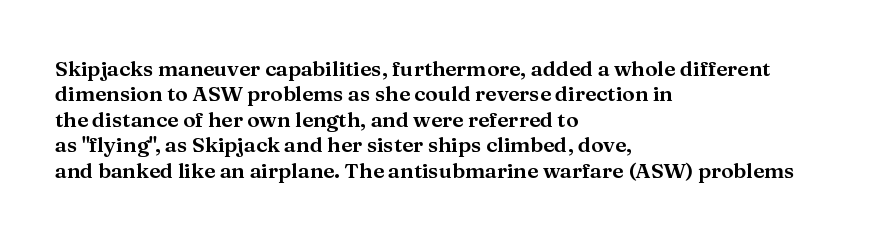
The image shows 21 px text type, upright; set left-aligned, line spacing 1.21x, normal letter spacing, not underlined.
